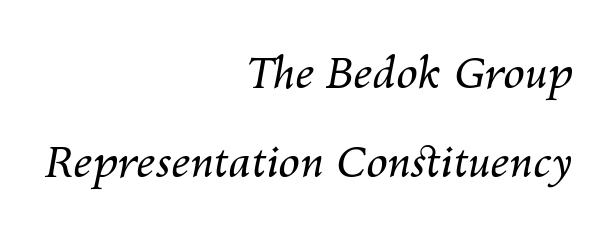
The image shows 43 px regular-weight type, italic (leaning right); set right-aligned, loose line spacing (2.06x), normal letter spacing, not underlined; medium stroke contrast and a medium x-height.
